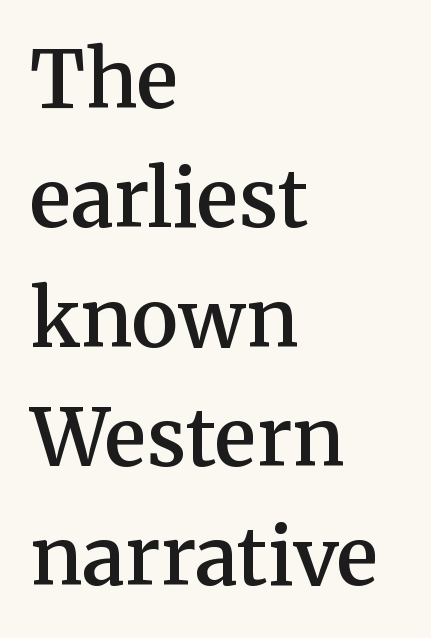
Q: Is the text bold? A: Semi-bold.
Q: Is the text italic (slanted)? A: No, it is upright.
Q: Is the typeface a serif or a sans-serif typeface? A: Serif.
Q: Is the text underlined? A: No.
Q: How is the paragraph aligned? A: Left-aligned.
Q: Is the spacing between letters normal or unusually wide? A: Normal.
Q: Is the spacing between lines tight, normal or loose? A: Normal.
Q: Width (condensed, normal, or wide)? A: Normal.
Q: Stroke contrast? A: Medium.
Q: x-height? A: Medium.
Q: Monospaced? A: No.
